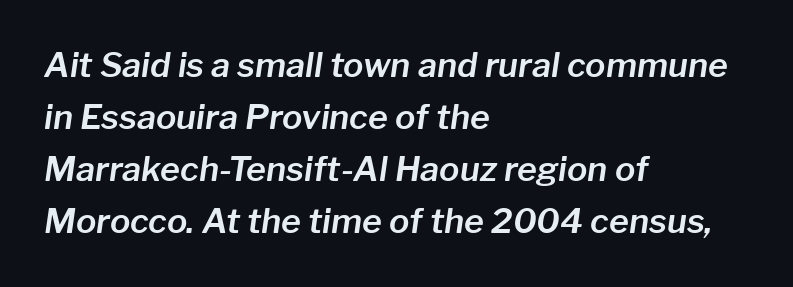
{"italic": "yes", "lean": "right", "slant_degrees": 8, "width": "normal", "stroke_contrast": "low", "x_height": "medium", "monospaced": "no", "underline": "no", "align": "left", "line_spacing": "normal", "line_spacing_ratio": 1.53, "letter_spacing": "normal", "letter_spacing_em": 0.0, "glyph_px": 34}
